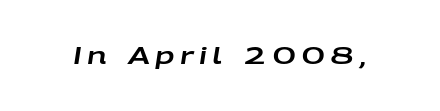
Q: Is the text italic (slanted)? A: Yes, it leans right by about 9 degrees.
Q: Is the text underlined? A: No.
Q: Is the spacing between letters normal or unusually wide? A: Unusually wide.
